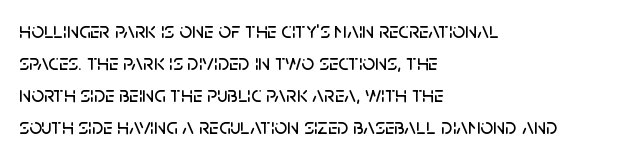
The image shows 22 px text type, upright; set left-aligned, normal line spacing (1.45x), normal letter spacing, not underlined.
